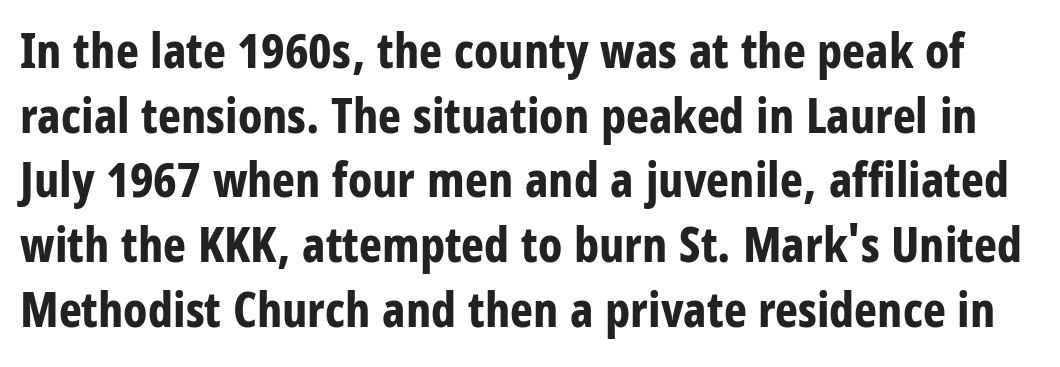
Students, this is bold: see how much ink each stroke carries. Classification — sans serif. The block of text has a typical density, with ordinary space between rows. Do the letters lean? They stand straight. Character widths vary here, with narrow letters taking less room than wide ones.
